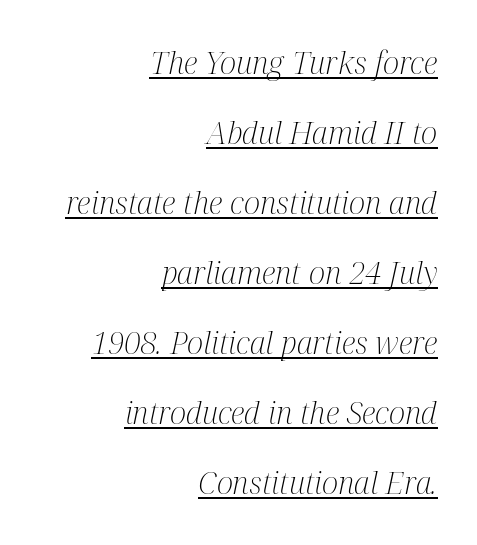
{"serif": "yes", "italic": "yes", "lean": "right", "slant_degrees": 12, "bold": "no", "weight": "light", "width": "condensed", "stroke_contrast": "medium", "x_height": "medium", "monospaced": "no", "underline": "yes", "align": "right", "line_spacing": "loose", "line_spacing_ratio": 2.26, "letter_spacing": "normal", "letter_spacing_em": 0.0, "glyph_px": 31}
